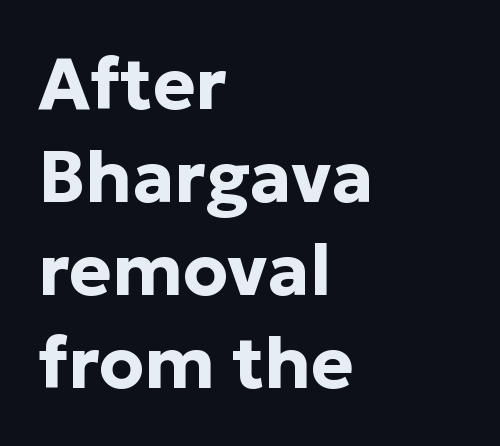
{"serif": "no", "italic": "no", "bold": "yes", "weight": "bold", "width": "normal", "stroke_contrast": "low", "x_height": "medium", "monospaced": "no", "underline": "no", "align": "left", "line_spacing": "normal", "line_spacing_ratio": 1.29, "letter_spacing": "normal", "letter_spacing_em": 0.0, "glyph_px": 72}
